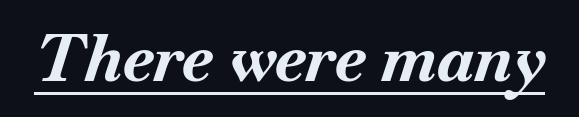
Q: Is the text bold? A: Yes.
Q: Is the text italic (slanted)? A: Yes, it leans right by about 18 degrees.
Q: Is the text underlined? A: Yes.
Q: Is the spacing between letters normal or unusually wide? A: Normal.
Q: Width (condensed, normal, or wide)? A: Normal.
Q: Stroke contrast? A: Medium.
Q: x-height? A: Small.
Q: Monospaced? A: No.
